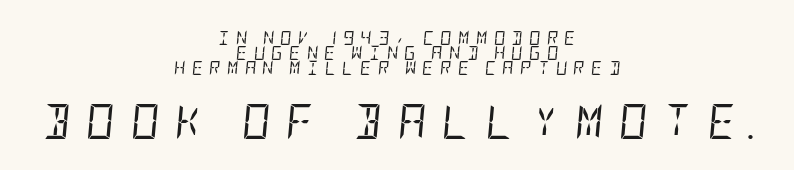
If you folded the block vertically in half, each line would mirror itself in length. The block of text is dense from top to bottom, with scant space between rows. The later block is typeset at a bigger size than the earlier block. The cut favours lightness, reaching ordinary text weight at its darkest.
